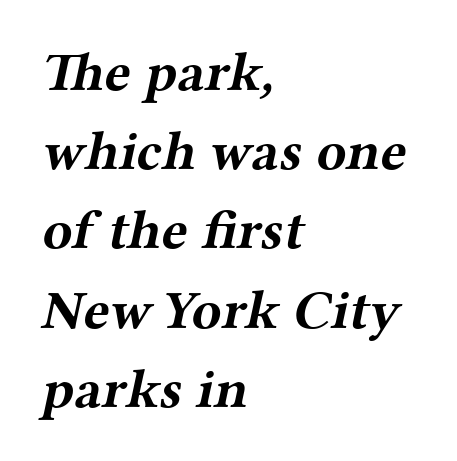
The image shows 55 px bold, wide serif type; set left-aligned, normal line spacing (1.44x), normal letter spacing, not underlined; medium stroke contrast and a medium x-height.
